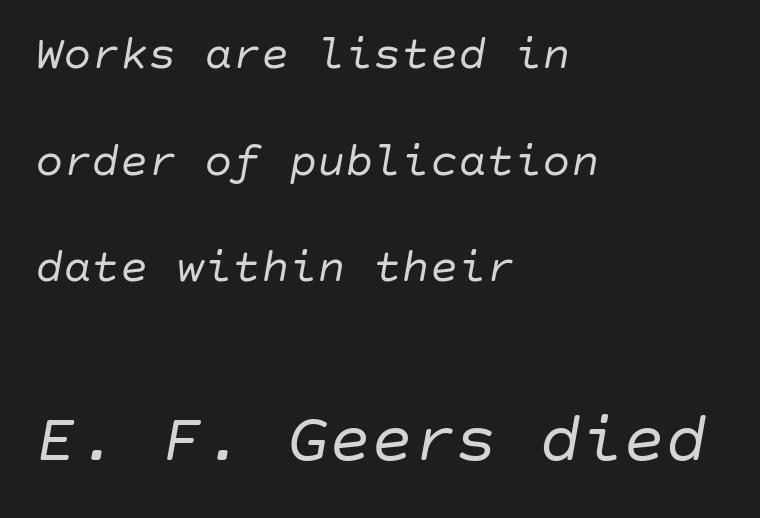
Q: Is the text bold? A: No.
Q: Is the text italic (slanted)? A: Yes, it leans right by about 10 degrees.
Q: Is the text underlined? A: No.
Q: How is the paragraph aligned? A: Left-aligned.
Q: Is the spacing between letters normal or unusually wide? A: Normal.
Q: Is the spacing between lines tight, normal or loose? A: Loose.
Q: Which block of text is set in a larger size, the first (top) or the second (bottom)? A: The second (bottom) one.
Q: Width (condensed, normal, or wide)? A: Normal.
Q: Stroke contrast? A: Low.
Q: x-height? A: Large.
